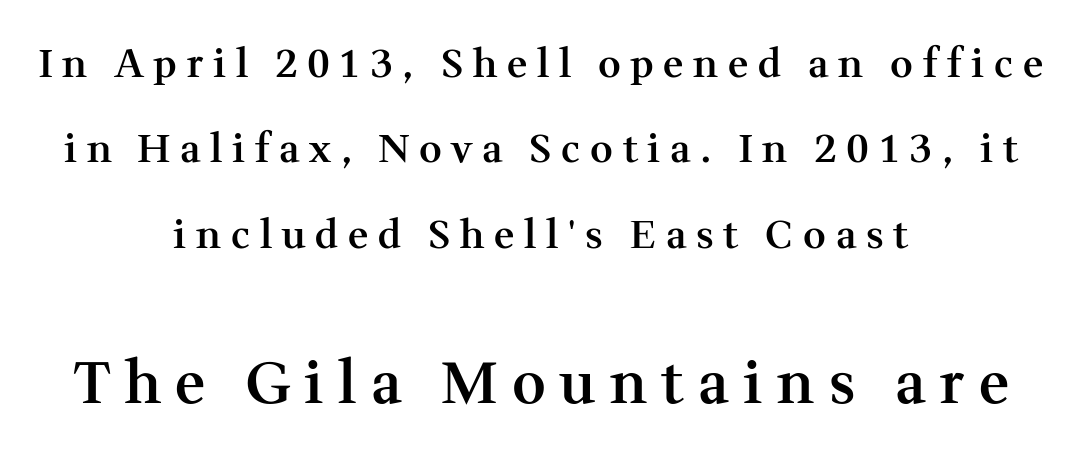
If you measured baseline to baseline, you'd find a long distance. Substantial extra tracking has been applied to these lines. This sample is center-justified, so both line endings float freely. The designer gave the closing block more size than the opening block.
